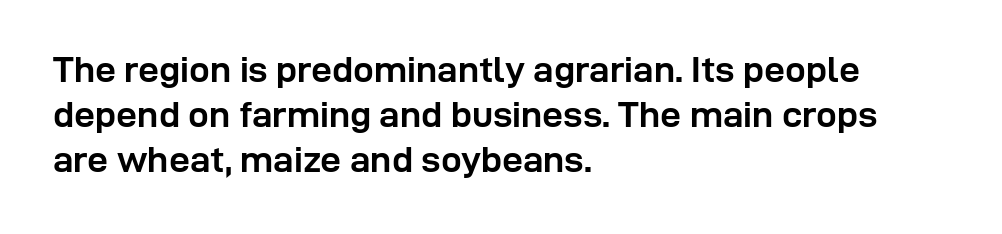
The image shows 37 px semibold sans-serif type, upright; set left-aligned, line spacing 1.21x, normal letter spacing, not underlined; low stroke contrast and a medium x-height.
